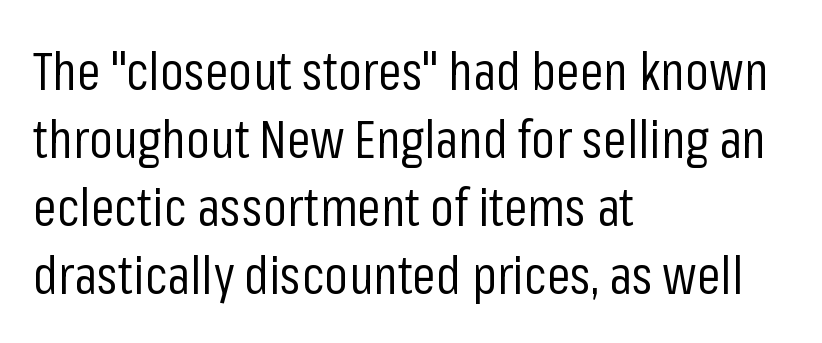
{"serif": "no", "italic": "no", "bold": "no", "weight": "regular", "width": "condensed", "stroke_contrast": "low", "x_height": "medium", "monospaced": "no", "underline": "no", "align": "left", "line_spacing": "normal", "line_spacing_ratio": 1.28, "letter_spacing": "normal", "letter_spacing_em": 0.0, "glyph_px": 53}
